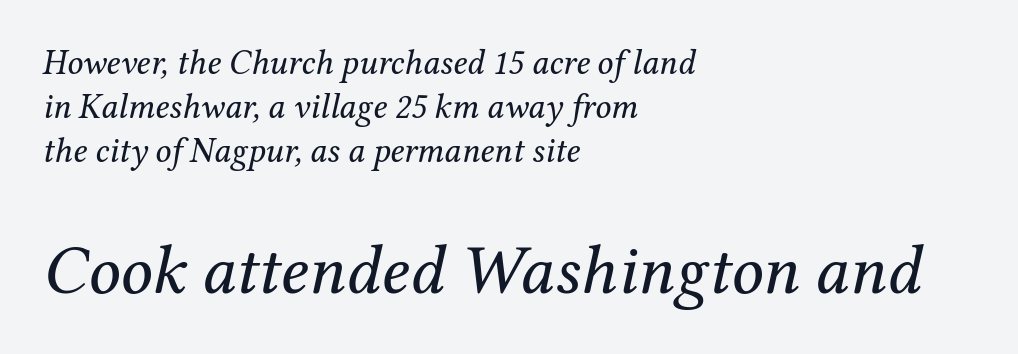
The image shows 70 px regular-weight serif type, italic (leaning right); set left-aligned, normal line spacing (1.26x), normal letter spacing, not underlined; the second (bottom) block is 2.0x larger; medium stroke contrast and a medium x-height.
